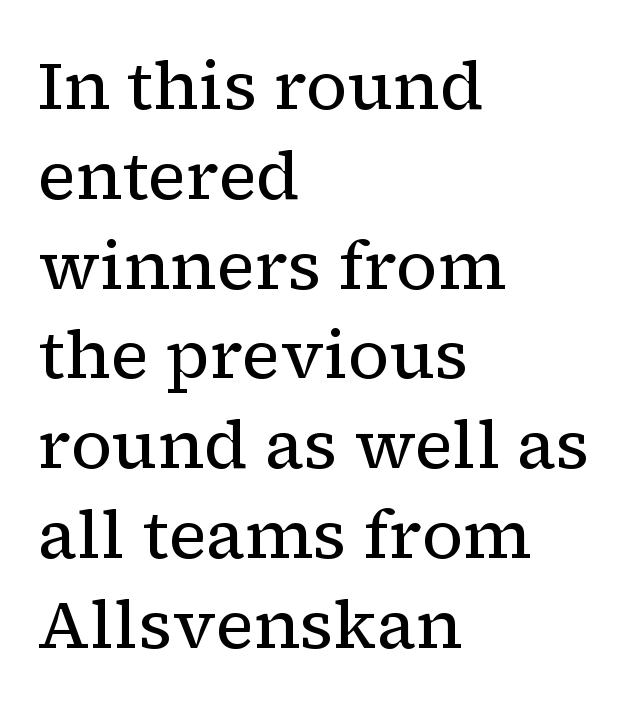
{"serif": "yes", "italic": "no", "bold": "no", "weight": "regular", "width": "normal", "stroke_contrast": "low", "x_height": "medium", "monospaced": "no", "underline": "no", "align": "left", "line_spacing": "normal", "line_spacing_ratio": 1.32, "letter_spacing": "normal", "letter_spacing_em": 0.0, "glyph_px": 68}
